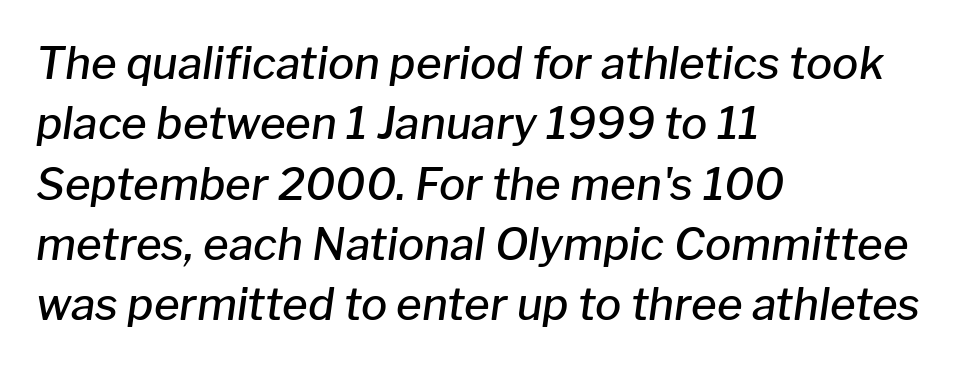
{"italic": "yes", "lean": "right", "slant_degrees": 8, "bold": "semi", "weight": "semibold", "width": "normal", "stroke_contrast": "low", "x_height": "medium", "monospaced": "no", "underline": "no", "align": "left", "line_spacing": "normal", "line_spacing_ratio": 1.37, "letter_spacing": "normal", "letter_spacing_em": 0.0, "glyph_px": 44}
